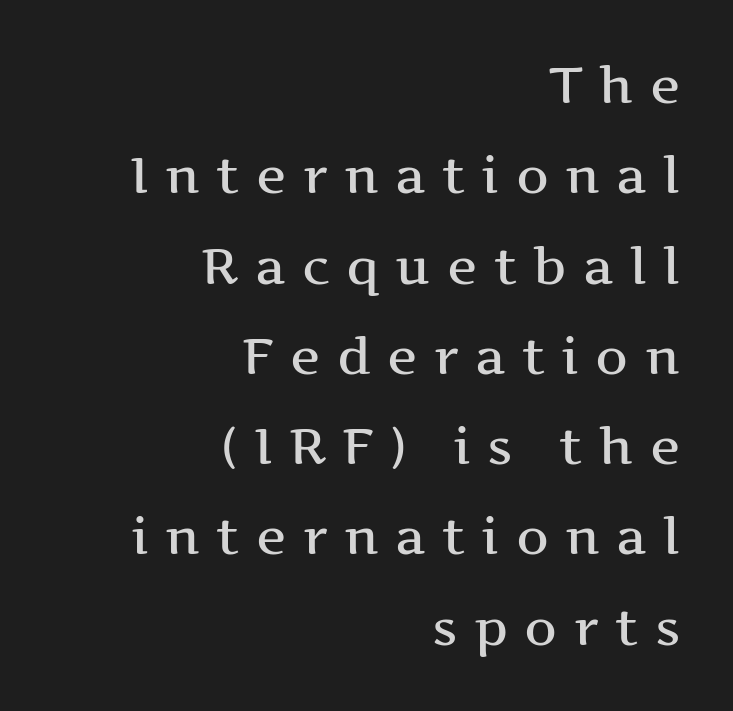
Q: Is the text italic (slanted)? A: No, it is upright.
Q: Is the typeface a serif or a sans-serif typeface? A: Serif.
Q: Is the text underlined? A: No.
Q: How is the paragraph aligned? A: Right-aligned.
Q: Is the spacing between letters normal or unusually wide? A: Unusually wide.
Q: Width (condensed, normal, or wide)? A: Wide.
Q: Stroke contrast? A: Medium.
Q: x-height? A: Medium.
Q: Monospaced? A: No.
